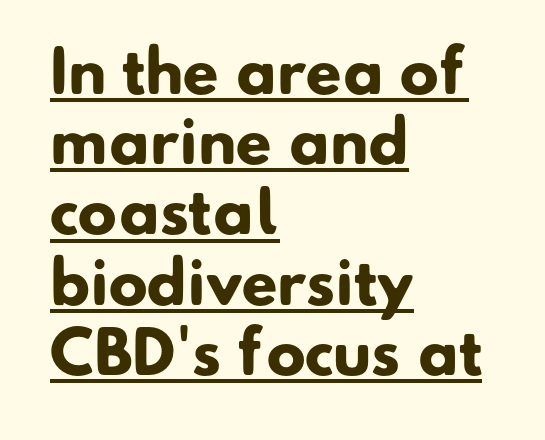
{"serif": "no", "bold": "yes", "weight": "heavy", "width": "normal", "stroke_contrast": "low", "x_height": "small", "monospaced": "no", "underline": "yes", "align": "left", "line_spacing_ratio": 1.21, "letter_spacing": "normal", "letter_spacing_em": 0.0, "glyph_px": 58}
